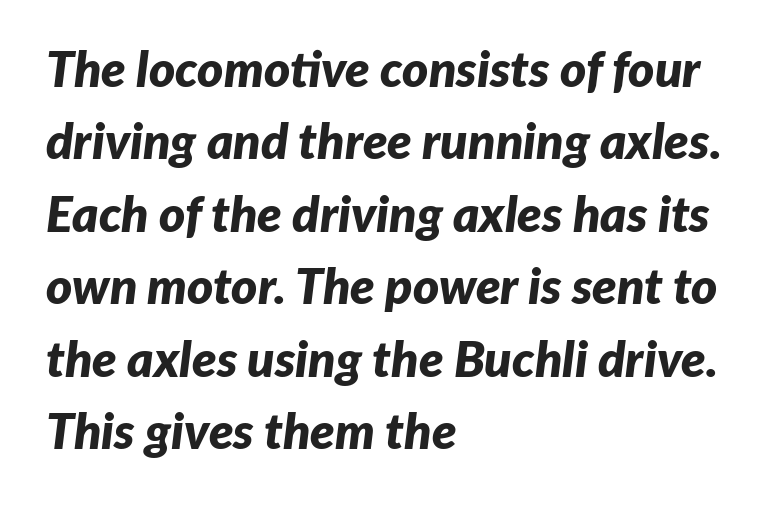
{"italic": "yes", "lean": "right", "slant_degrees": 7, "bold": "yes", "weight": "bold", "width": "normal", "stroke_contrast": "low", "x_height": "medium", "monospaced": "no", "underline": "no", "align": "left", "line_spacing": "normal", "line_spacing_ratio": 1.45, "letter_spacing": "normal", "letter_spacing_em": 0.0, "glyph_px": 50}
